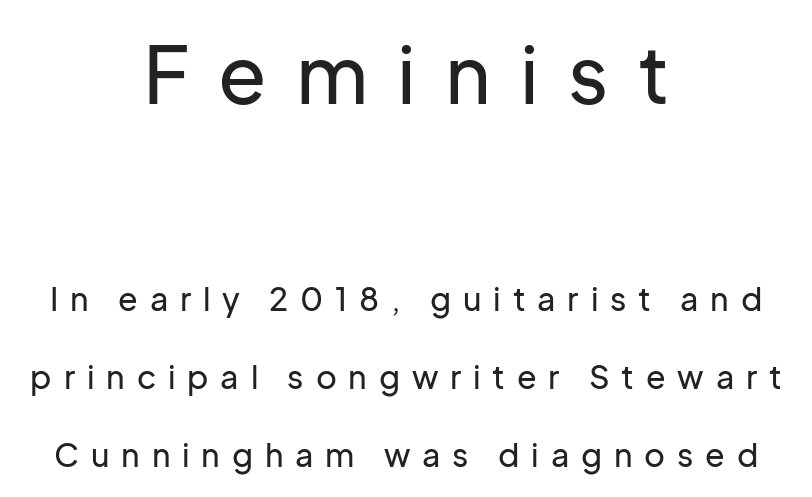
{"serif": "no", "italic": "no", "width": "normal", "stroke_contrast": "low", "x_height": "medium", "monospaced": "no", "underline": "no", "align": "center", "line_spacing": "loose", "line_spacing_ratio": 2.43, "letter_spacing": "wide", "letter_spacing_em": 0.37, "larger_block": "first", "size_ratio": 2.47, "glyph_px": 79}
